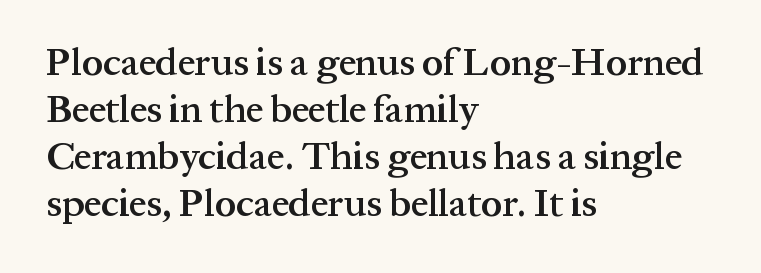
The image shows 38 px semibold serif type, upright; set left-aligned, line spacing 1.24x, normal letter spacing, not underlined; medium stroke contrast and a medium x-height.
